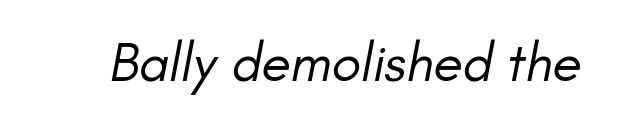
The image shows 54 px regular-weight sans-serif type; set normal letter spacing, not underlined; low stroke contrast and a small x-height.
